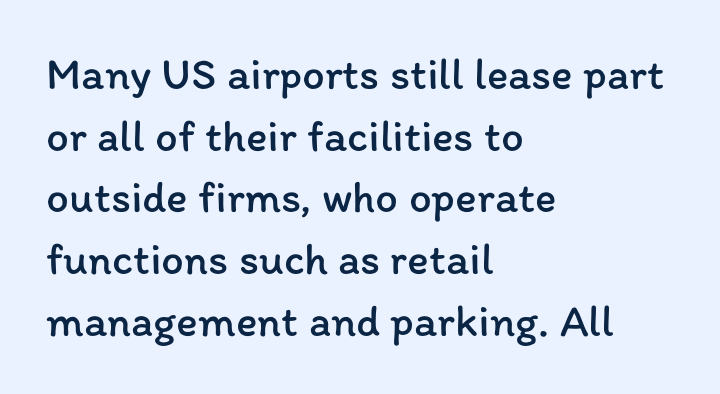
{"italic": "no", "bold": "no", "weight": "regular", "width": "normal", "stroke_contrast": "low", "x_height": "medium", "monospaced": "no", "underline": "no", "align": "left", "line_spacing": "normal", "line_spacing_ratio": 1.37, "letter_spacing": "normal", "letter_spacing_em": 0.0, "glyph_px": 45}
